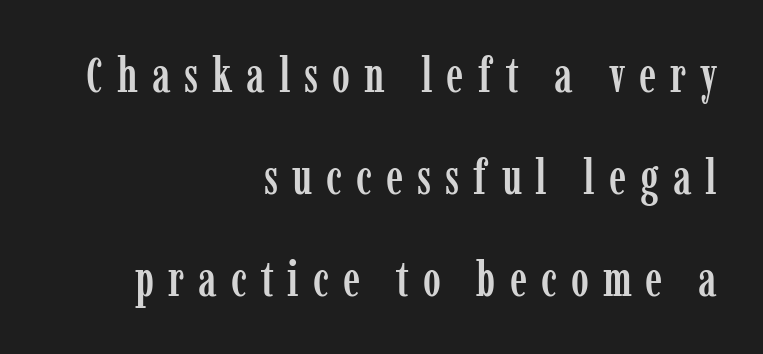
The horizontal fit of the characters is loose and conspicuously gappy. Character widths vary here, with narrow letters taking less room than wide ones. Unlike italic type, these characters show no tilt at all. The glyphs are unaccompanied by any horizontal stroke below them. The rendering shows small feet on the letterforms — a serif design.
